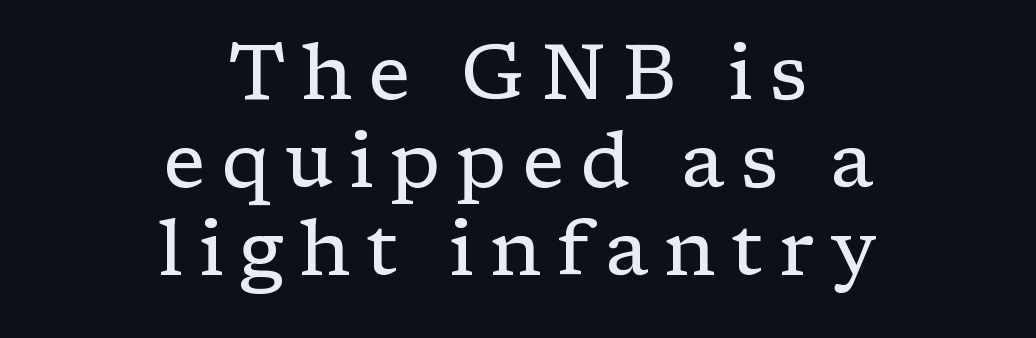
The image shows 78 px regular-weight serif type, upright; set centered, tight line spacing (1.13x), unusually wide letter spacing (+0.2 em), not underlined; low stroke contrast and a medium x-height.
